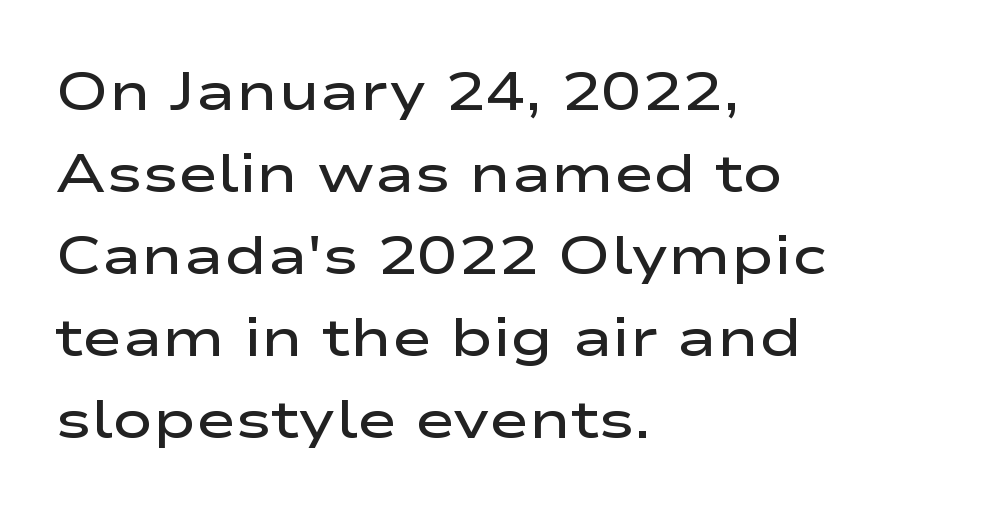
Q: Is the text bold? A: Semi-bold.
Q: Is the text italic (slanted)? A: No, it is upright.
Q: Is the typeface a serif or a sans-serif typeface? A: Sans-serif.
Q: Is the text underlined? A: No.
Q: How is the paragraph aligned? A: Left-aligned.
Q: Is the spacing between letters normal or unusually wide? A: Normal.
Q: Is the spacing between lines tight, normal or loose? A: Normal.
Q: Width (condensed, normal, or wide)? A: Wide.
Q: Stroke contrast? A: Low.
Q: x-height? A: Medium.
Q: Monospaced? A: No.
